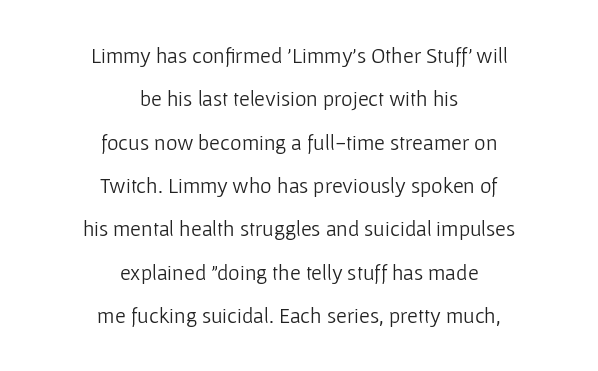
In terms of letterspacing, this is plain default setting. Is there any slant? The stems are plumb. Rows of type keep a wide berth in the vertical direction. A clean baseline with only descenders dipping below it. Is the stroke heavy? The answer is a plain regular-or-lighter. Line starts and ends both wander, symmetrically.
